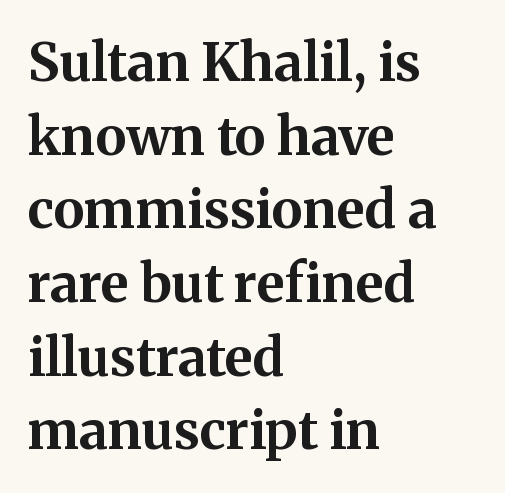
{"serif": "yes", "italic": "no", "bold": "yes", "weight": "bold", "width": "normal", "stroke_contrast": "medium", "x_height": "medium", "monospaced": "no", "underline": "no", "align": "left", "line_spacing": "normal", "line_spacing_ratio": 1.39, "letter_spacing": "normal", "letter_spacing_em": 0.0, "glyph_px": 53}
